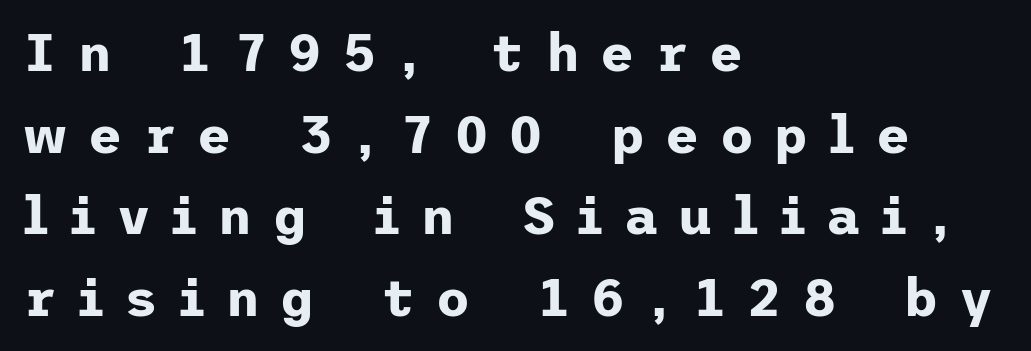
The image shows 52 px bold sans-serif type, upright; set left-aligned, normal line spacing (1.57x), unusually wide letter spacing (+0.4 em), not underlined; low stroke contrast and a medium x-height.
